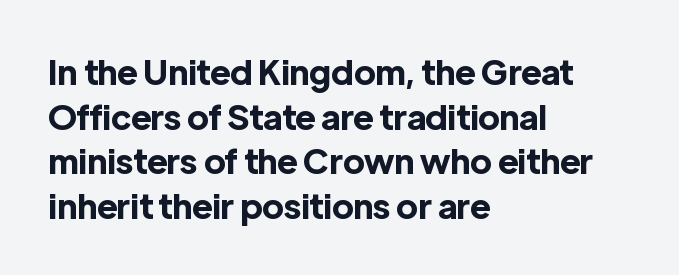
The strokes are fattened all the way to bold. Type without underlining. The letters advance in unequal steps, a hallmark of proportional type. This sample uses plain, unmodified letter spacing. A normal amount of white space separates one row of letters from the next.
